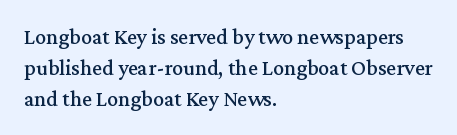
{"italic": "no", "underline": "no", "align": "left", "line_spacing": "normal", "line_spacing_ratio": 1.4, "letter_spacing": "normal", "letter_spacing_em": 0.0, "glyph_px": 22}
